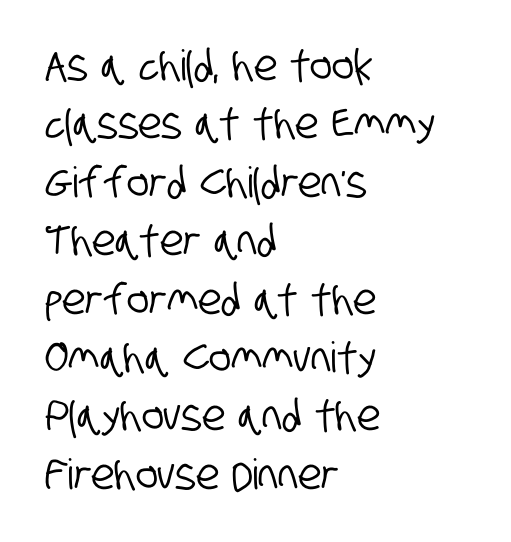
Q: Is the typeface a serif or a sans-serif typeface? A: Sans-serif.
Q: Is the text underlined? A: No.
Q: How is the paragraph aligned? A: Left-aligned.
Q: Is the spacing between letters normal or unusually wide? A: Normal.
Q: Is the spacing between lines tight, normal or loose? A: Normal.
Q: Width (condensed, normal, or wide)? A: Condensed.
Q: Stroke contrast? A: Low.
Q: x-height? A: Large.
Q: Monospaced? A: No.
